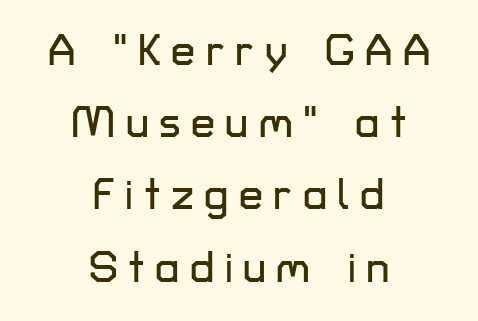
Q: Is the text italic (slanted)? A: No, it is upright.
Q: Is the typeface a serif or a sans-serif typeface? A: Sans-serif.
Q: Is the text underlined? A: No.
Q: How is the paragraph aligned? A: Centered.
Q: Is the spacing between letters normal or unusually wide? A: Unusually wide.
Q: Is the spacing between lines tight, normal or loose? A: Normal.
Q: Width (condensed, normal, or wide)? A: Normal.
Q: Stroke contrast? A: Low.
Q: x-height? A: Medium.
Q: Monospaced? A: No.
